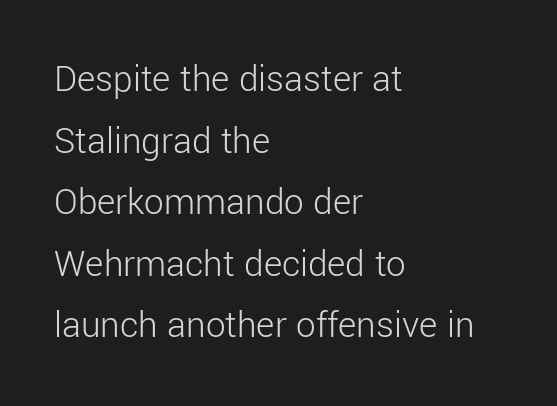
The image shows 39 px light sans-serif type, upright; set left-aligned, normal line spacing (1.58x), normal letter spacing, not underlined; low stroke contrast and a medium x-height.
